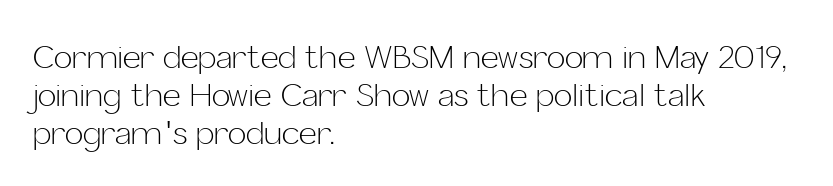
A quiet, ordinary-to-light weight characterises the typeface. The rendering shows plain stroke endings on the letterforms — a sans-serif design. No extra tracking has been applied to these lines. Letters rest on an invisible, unmarked baseline. The passage shown is typed in a proportional face where columns would drift. The lettering holds an erect, upright posture throughout.
